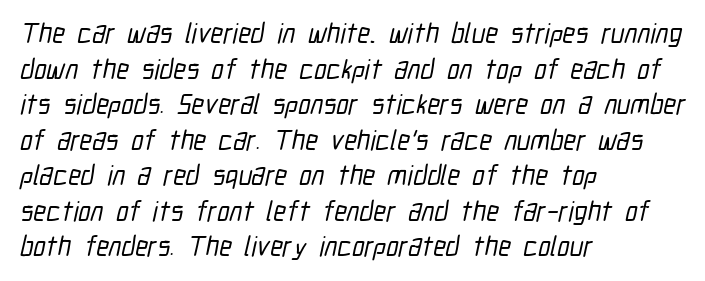
{"serif": "no", "width": "condensed", "stroke_contrast": "low", "x_height": "medium", "monospaced": "no", "underline": "no", "align": "left", "line_spacing": "normal", "line_spacing_ratio": 1.27, "letter_spacing": "normal", "letter_spacing_em": 0.0, "glyph_px": 28}
